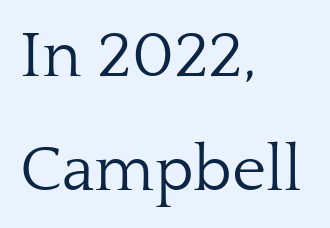
The image shows 65 px light serif type, upright; set left-aligned, line spacing 1.76x, normal letter spacing, not underlined; low stroke contrast and a medium x-height.
